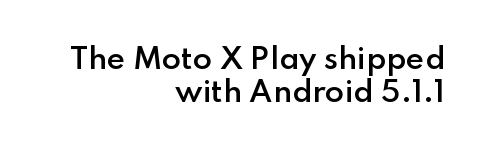
Does extra space separate the letters? No, they use regular spacing. Proportional: the letters do not fall into vertical columns. Does the lettering tilt? It doesn't — this is upright. Type without underlining.
